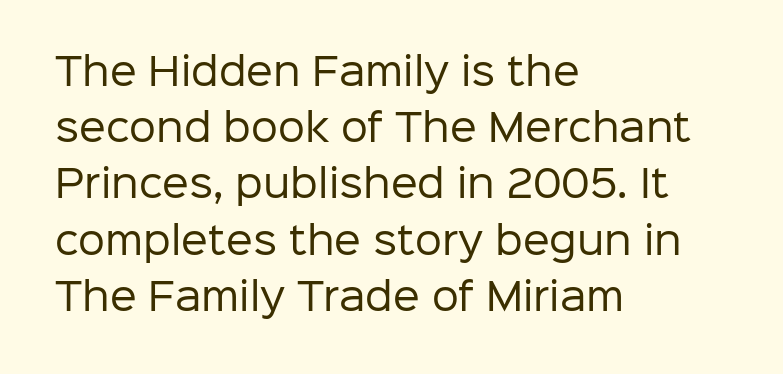
A roman cut, with each character standing at attention. The paragraph has a hard left edge and a soft right edge. This is not heavy type; no bold has been used. There is no visible air inserted between adjacent glyphs. Underline: absent. Notice how descenders clear the ascenders below comfortably — that's standard leading.
